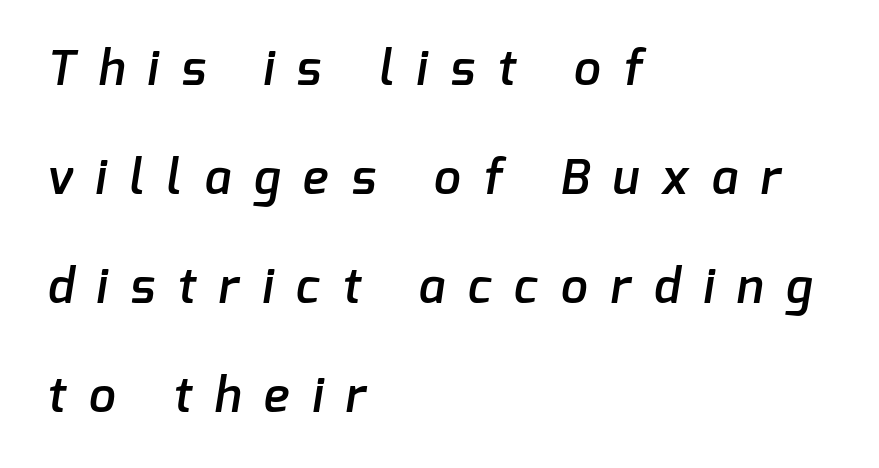
The image shows 48 px semibold sans-serif type; set left-aligned, loose line spacing (2.27x), unusually wide letter spacing (+0.48 em), not underlined; low stroke contrast and a medium x-height.
